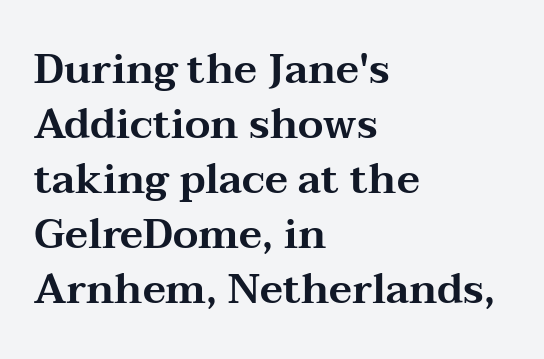
The image shows 41 px wide serif type, upright; set left-aligned, normal line spacing (1.34x), normal letter spacing, not underlined; medium stroke contrast and a medium x-height.
